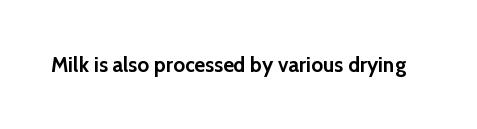
The image shows 21 px bold type, upright; set normal letter spacing, not underlined.
